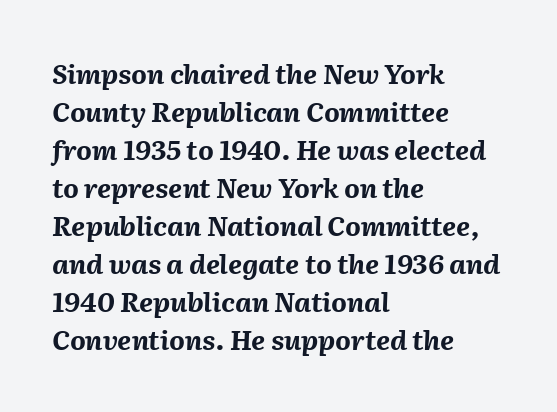
Q: Is the text bold? A: Yes.
Q: Is the text italic (slanted)? A: Yes, it leans right by about 2 degrees.
Q: Is the text underlined? A: No.
Q: How is the paragraph aligned? A: Left-aligned.
Q: Is the spacing between letters normal or unusually wide? A: Normal.
Q: Is the spacing between lines tight, normal or loose? A: Normal.
